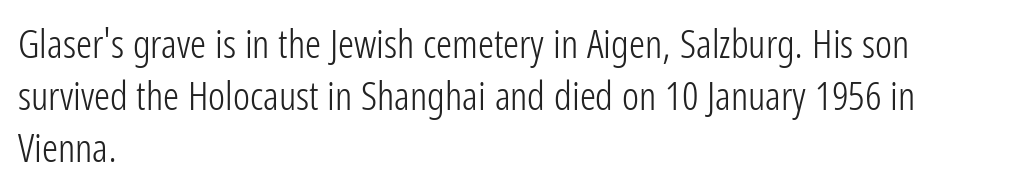
The image shows 40 px light, condensed sans-serif type, upright; set left-aligned, normal line spacing (1.3x), normal letter spacing, not underlined; low stroke contrast and a medium x-height.
